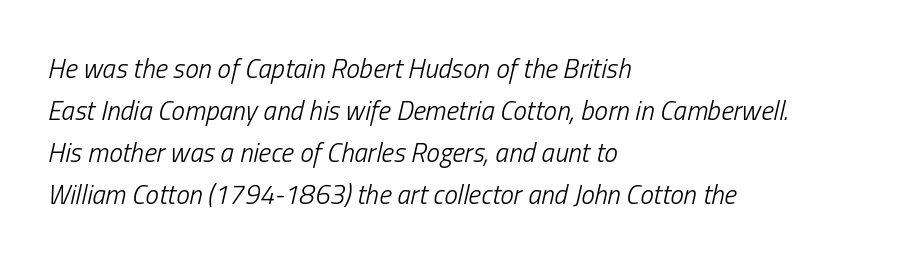
The image shows 27 px text type, italic (leaning right); set left-aligned, normal line spacing (1.56x), normal letter spacing, not underlined.
